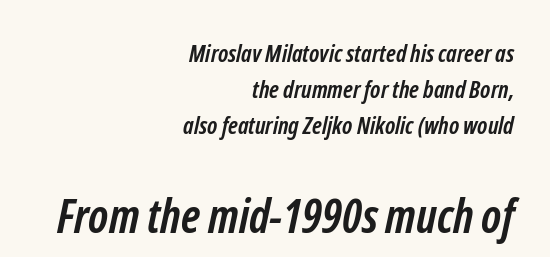
The image shows 47 px semibold, condensed sans-serif type; set right-aligned, normal line spacing (1.51x), normal letter spacing, not underlined; the second (bottom) block is 1.96x larger; low stroke contrast and a medium x-height.
